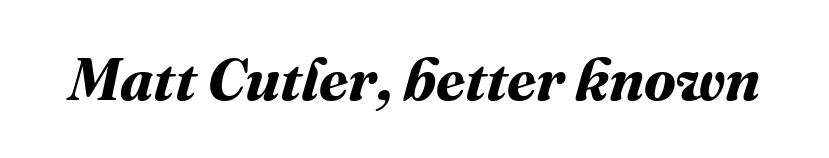
The image shows 59 px bold type; set normal letter spacing, not underlined; medium stroke contrast and a medium x-height.
